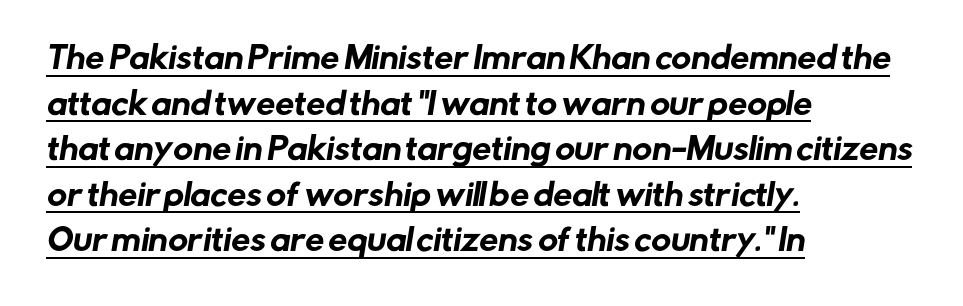
Q: Is the typeface a serif or a sans-serif typeface? A: Sans-serif.
Q: Is the text underlined? A: Yes.
Q: How is the paragraph aligned? A: Left-aligned.
Q: Is the spacing between letters normal or unusually wide? A: Normal.
Q: Is the spacing between lines tight, normal or loose? A: Normal.
Q: Width (condensed, normal, or wide)? A: Normal.
Q: Stroke contrast? A: Low.
Q: x-height? A: Medium.
Q: Monospaced? A: No.
